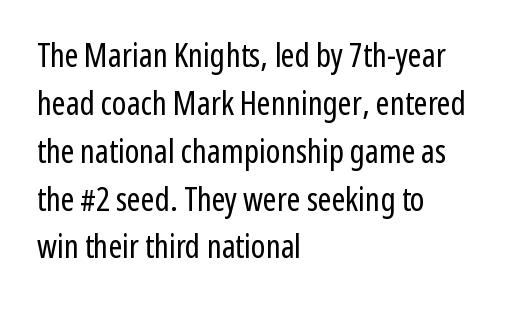
Has an underline been added? It has not. Summary of vertical rhythm: regular, with standard interline spacing. These lines are rendered in a variable-pitch font. A typesetter would mark this as roman, not italic. The type family on display is of the sans-serif kind.
